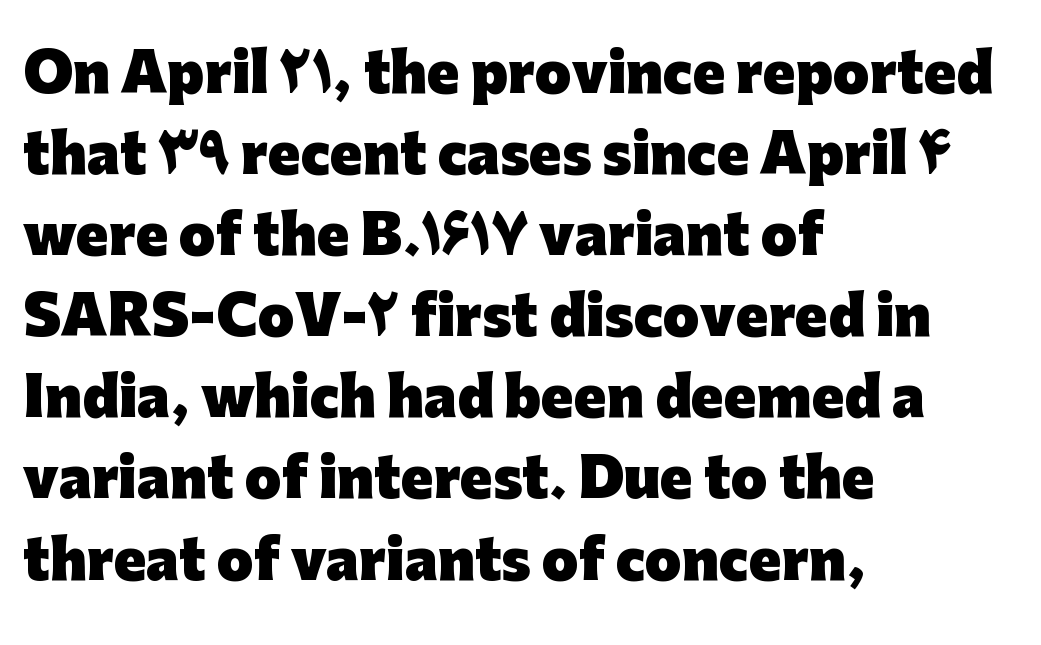
{"serif": "no", "italic": "no", "bold": "yes", "weight": "heavy", "width": "normal", "stroke_contrast": "low", "x_height": "medium", "monospaced": "no", "underline": "no", "align": "left", "line_spacing": "normal", "line_spacing_ratio": 1.53, "letter_spacing": "normal", "letter_spacing_em": 0.0, "glyph_px": 53}
